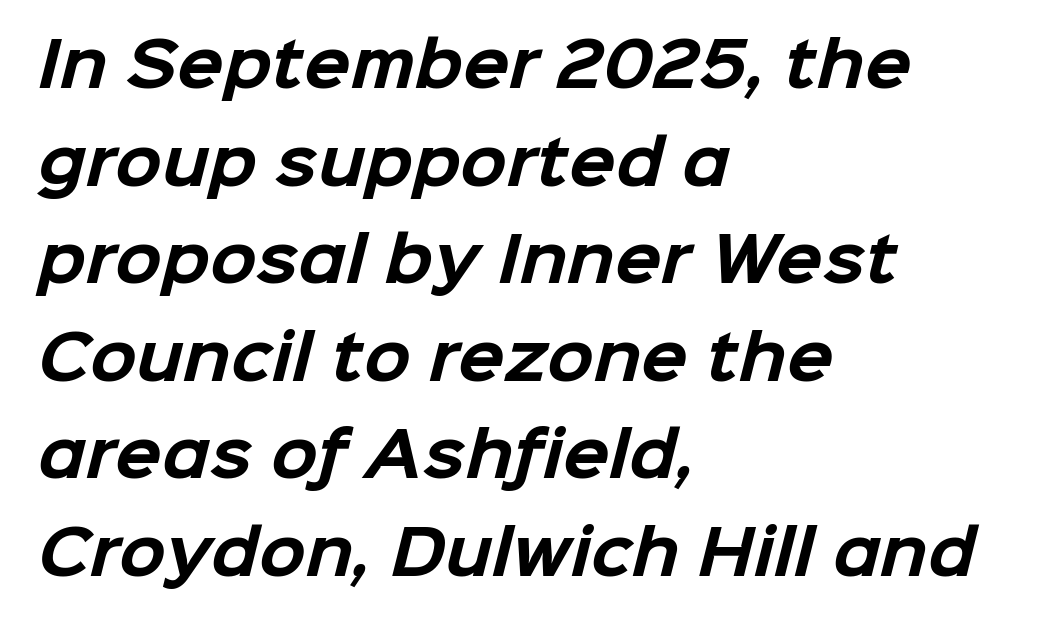
The words here are not underlined. This sample has the flowing, uneven cadence of proportional lettering. Quick note: interline space is typical. Layout note: lines flush left. The typeface chosen for these lines omits serifs.
